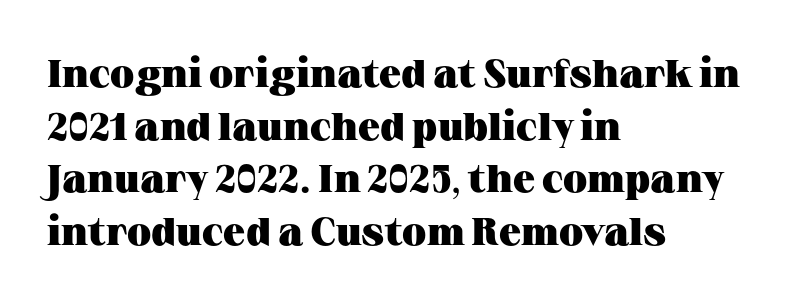
The image shows 39 px heavy, wide serif type, upright; set left-aligned, normal line spacing (1.35x), normal letter spacing, not underlined; medium stroke contrast and a medium x-height.
